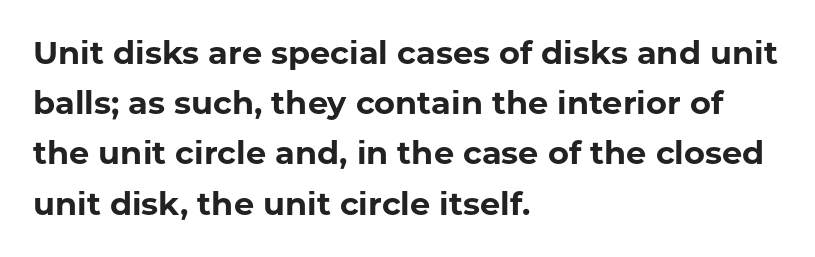
The image shows 32 px bold sans-serif type, upright; set left-aligned, normal line spacing (1.57x), normal letter spacing, not underlined; low stroke contrast and a medium x-height.
